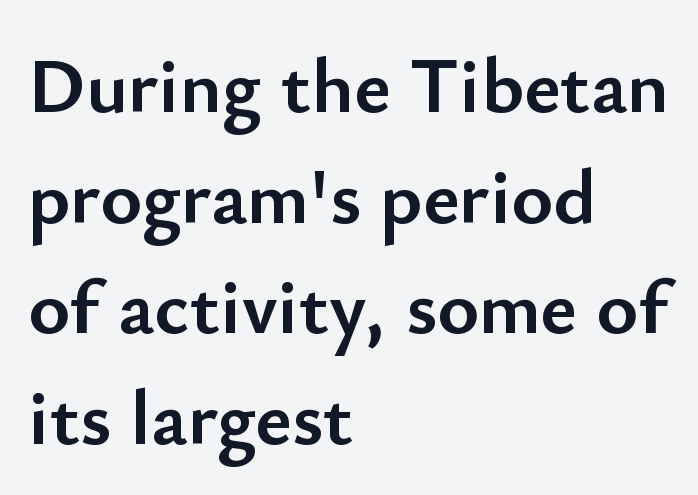
You could not count columns in this text — the font is proportionally spaced. It's the straight-up-and-down kind of type. Its strokes are broad and dark, the hallmark of bold type. These lines are set flush left with a ragged right edge. In terms of letterform style, serifs are entirely absent.
